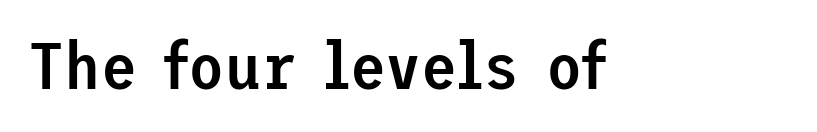
The letterforms sit shoulder to shoulder at normal distance. Typographically, this falls in the sans-serif category. A bare baseline throughout the passage. Strokes here are thickened, but only to semibold level.
